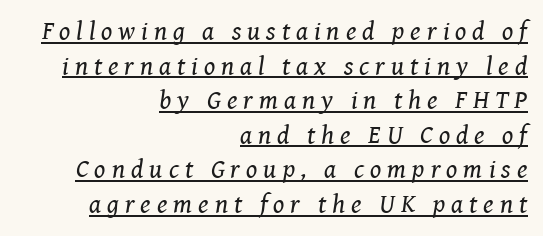
What's the leading like? Ordinary, nothing unusual. Words appear elongated and porous because spacing is wide. The letters are slanted; this is an italic face. Emphasis is given by a line drawn under the lettering. The typesetting does not lean heavy: it is not bold.
